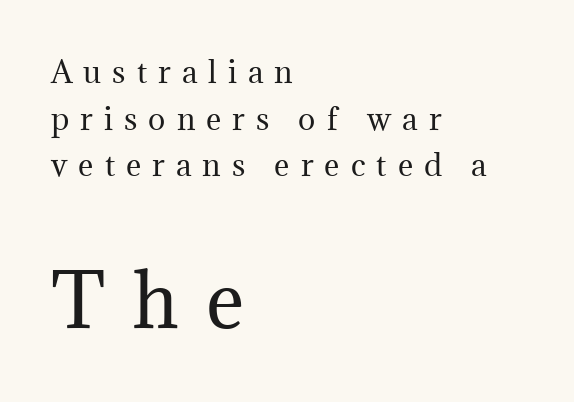
{"serif": "yes", "italic": "no", "bold": "no", "weight": "regular", "width": "normal", "stroke_contrast": "medium", "x_height": "medium", "monospaced": "no", "underline": "no", "align": "left", "line_spacing": "normal", "line_spacing_ratio": 1.61, "letter_spacing": "wide", "letter_spacing_em": 0.38, "larger_block": "second", "size_ratio": 2.52, "glyph_px": 73}
